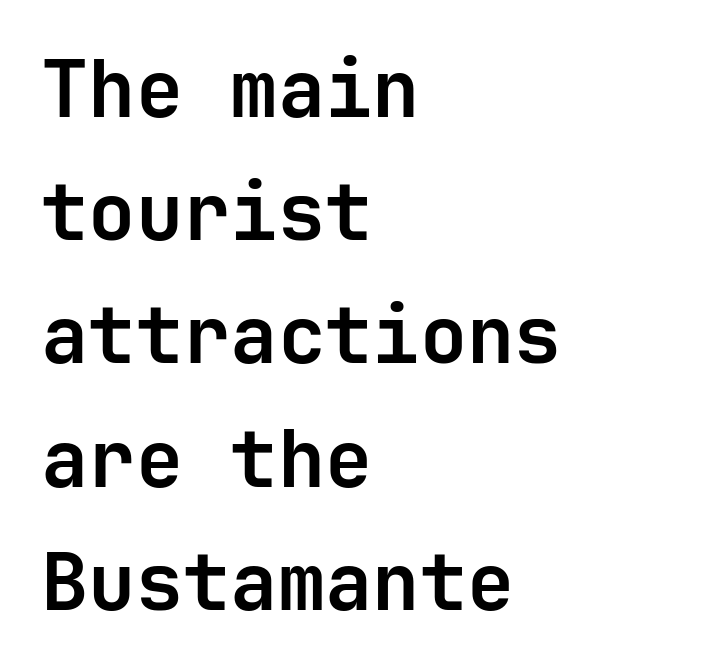
The image shows 79 px semibold sans-serif type, upright; set left-aligned, normal line spacing (1.56x), normal letter spacing, not underlined; low stroke contrast and a medium x-height.
